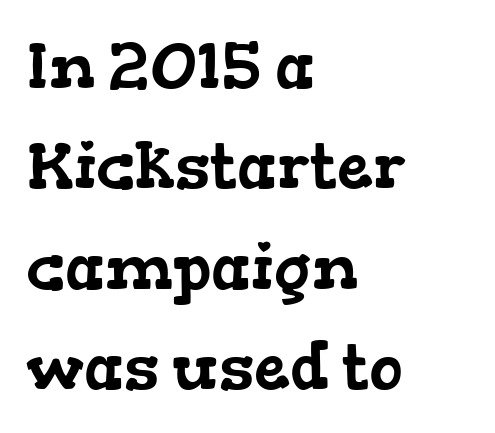
{"serif": "yes", "width": "wide", "stroke_contrast": "low", "x_height": "medium", "monospaced": "no", "underline": "no", "align": "left", "line_spacing": "normal", "line_spacing_ratio": 1.57, "letter_spacing": "normal", "letter_spacing_em": 0.0, "glyph_px": 64}
